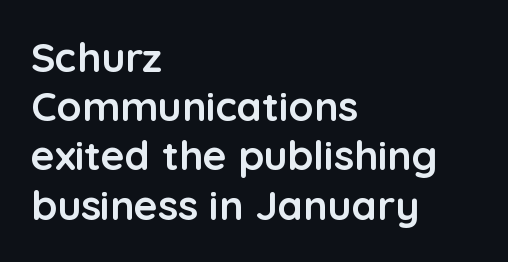
The image shows 41 px semibold sans-serif type, upright; set left-aligned, line spacing 1.2x, normal letter spacing, not underlined; low stroke contrast and a medium x-height.
